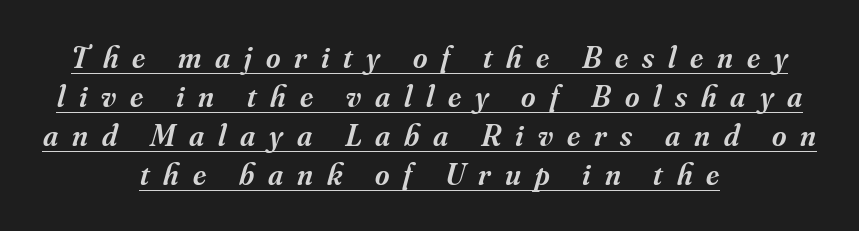
The image shows 31 px semibold serif type, italic (leaning right); set centered, normal line spacing (1.26x), unusually wide letter spacing (+0.45 em), underlined; medium stroke contrast and a small x-height.
